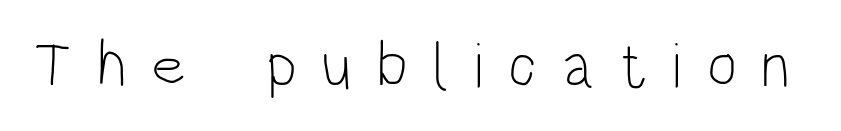
The image shows 64 px light, condensed sans-serif type, upright; set unusually wide letter spacing (+0.39 em), not underlined; low stroke contrast and a large x-height.
